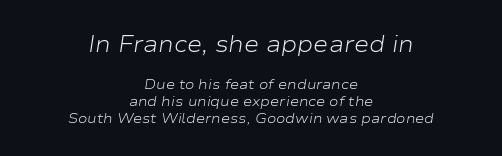
Q: Is the text bold? A: No.
Q: Is the text italic (slanted)? A: Yes, it leans right by about 9 degrees.
Q: Is the text underlined? A: No.
Q: How is the paragraph aligned? A: Centered.
Q: Is the spacing between letters normal or unusually wide? A: Normal.
Q: Which block of text is set in a larger size, the first (top) or the second (bottom)? A: The first (top) one.
